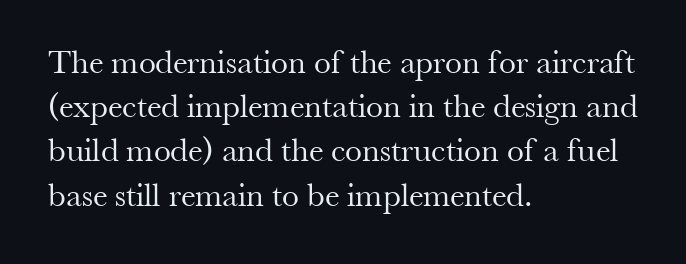
The typesetting does not lean heavy: it is not bold. Are there feet on the stems? There are — it's a serif. The letters sit at their default tracking, neither squeezed nor spread. This rendering features lettering with no underline.
